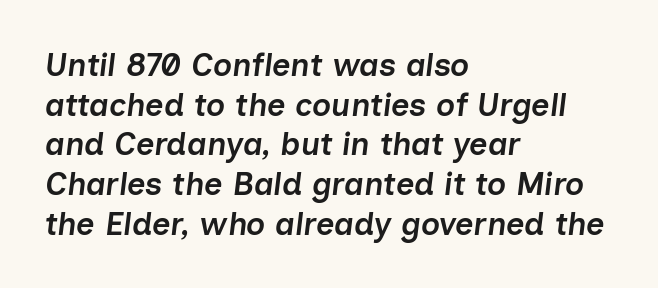
{"italic": "yes", "lean": "right", "slant_degrees": 7, "bold": "semi", "weight": "semibold", "width": "normal", "stroke_contrast": "low", "x_height": "medium", "monospaced": "no", "underline": "no", "align": "left", "line_spacing_ratio": 1.24, "letter_spacing": "normal", "letter_spacing_em": 0.0, "glyph_px": 32}
